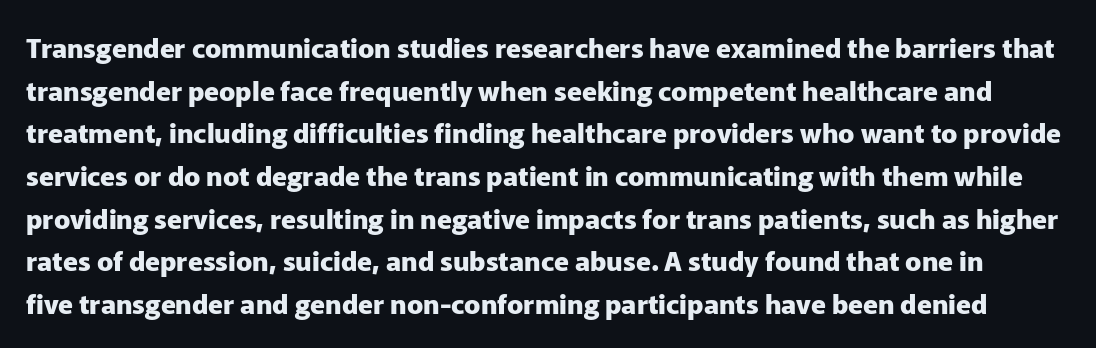
Weight: bold. The type sits square on the baseline with zero lean. A clean baseline with only descenders dipping below it. Regular leading. Tracking value appears to be zero — textbook default spacing.
